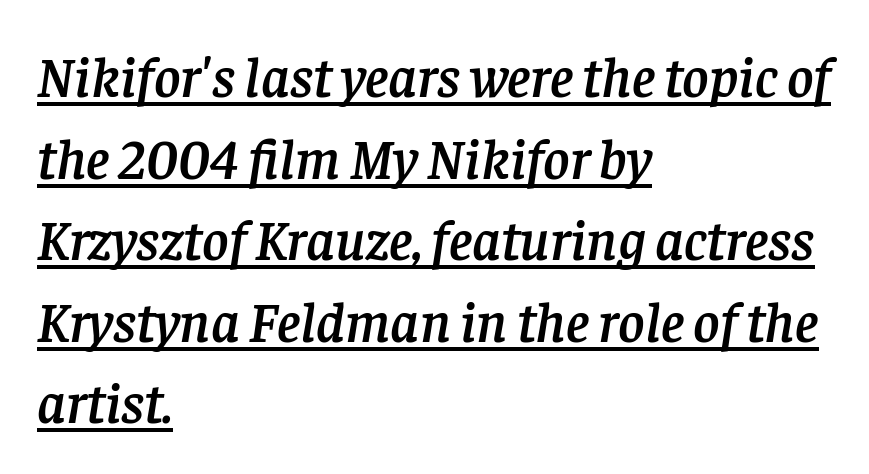
The image shows 57 px serif type, italic (leaning right); set left-aligned, normal line spacing (1.43x), normal letter spacing, underlined; low stroke contrast and a large x-height.
